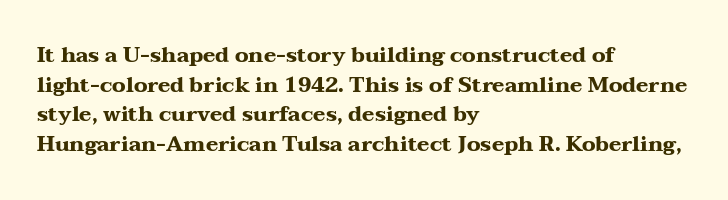
Q: Is the text bold? A: Yes.
Q: Is the text italic (slanted)? A: No, it is upright.
Q: Is the text underlined? A: No.
Q: How is the paragraph aligned? A: Left-aligned.
Q: Is the spacing between letters normal or unusually wide? A: Normal.
Q: Is the spacing between lines tight, normal or loose? A: Normal.
